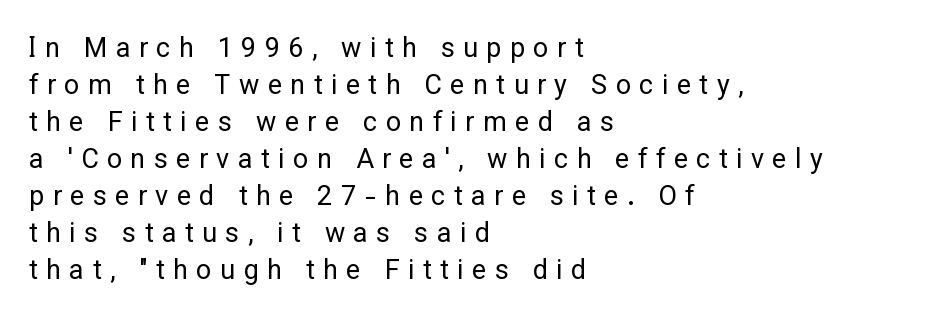
One-word summary of the alignment: left. Only glyphs here, with clear space below each row. The rows are spaced the way most documents space them. Students, note that the glyphs here are deliberately spaced far apart. These lines were composed using upright roman letters. Unbolded letterforms with no extra heft.
